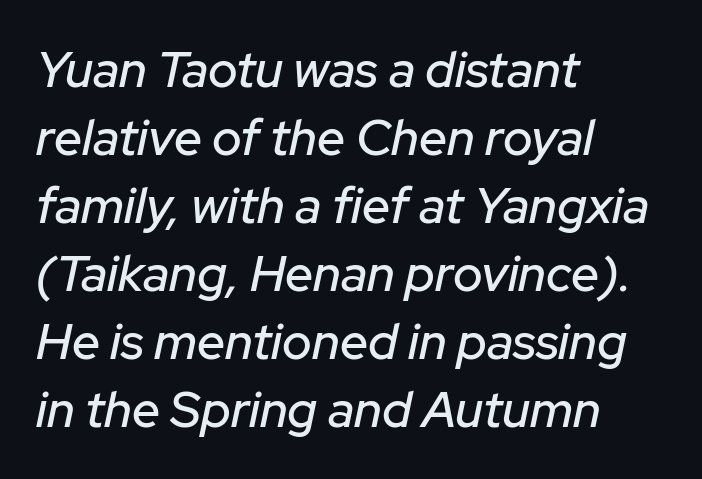
Layout note: lines flush left. Notice how descenders clear the ascenders below comfortably — that's standard leading. Underlining? Definitely not there. Is the letter spacing exaggerated? No — it looks like the ordinary default. Do the characters align in a grid? No, the font is proportional. The font's italic variant was chosen for this text.
